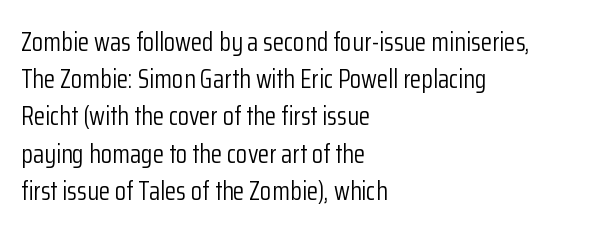
The rendering anchors every line to the left-hand side. A clean baseline with only descenders dipping below it. No chunkiness to these letters — they're not bold. Leading matches the norm, producing a regular column. Ascenders rise straight up at ninety degrees. Nobody touched the tracking dial on this one.
